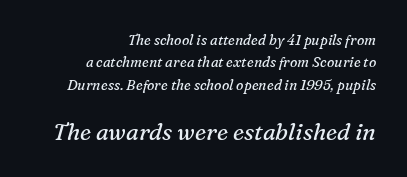
The image shows 23 px text type, italic (leaning right); set right-aligned, normal line spacing (1.6x), normal letter spacing, not underlined; the second (bottom) block is 1.64x larger.
